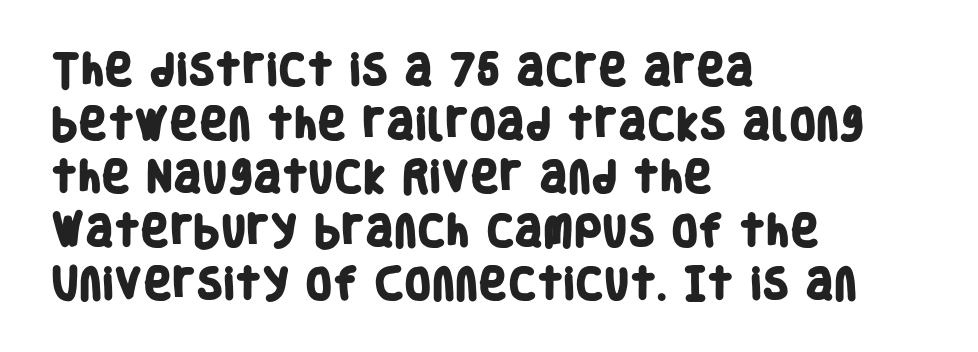
Regarding leading, the lines here are spaced in the standard way. The horizontal fit of the characters is conventional and even. The space directly below the letters is spotless. What kind of face is this? One without serifs — a sans. Line beginnings align vertically; line endings do not. Proportional: the letters do not fall into vertical columns.
